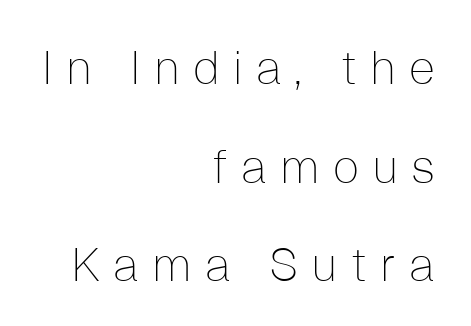
Q: Is the text bold? A: No.
Q: Is the text italic (slanted)? A: No, it is upright.
Q: Is the typeface a serif or a sans-serif typeface? A: Sans-serif.
Q: Is the text underlined? A: No.
Q: How is the paragraph aligned? A: Right-aligned.
Q: Is the spacing between letters normal or unusually wide? A: Unusually wide.
Q: Is the spacing between lines tight, normal or loose? A: Loose.
Q: Width (condensed, normal, or wide)? A: Normal.
Q: Stroke contrast? A: Low.
Q: x-height? A: Medium.
Q: Monospaced? A: No.
